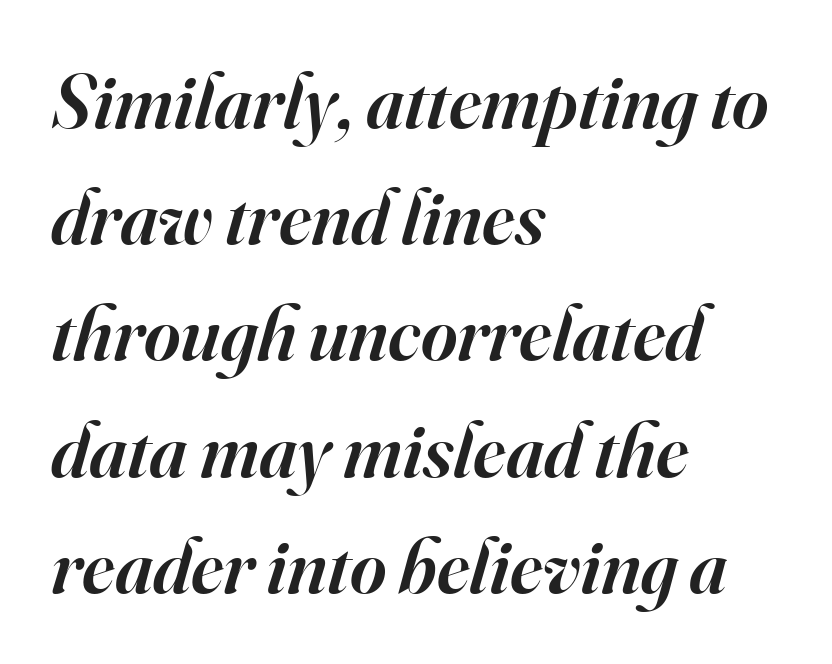
These lines are rendered in a variable-pitch font. This is the in-between weight designers call semibold or demi. Typeset ragged right — the left edge is the straight one. Examine the stroke ends and you'll spot serifs. A clean baseline with only descenders dipping below it. This sample uses plain, unmodified letter spacing.
